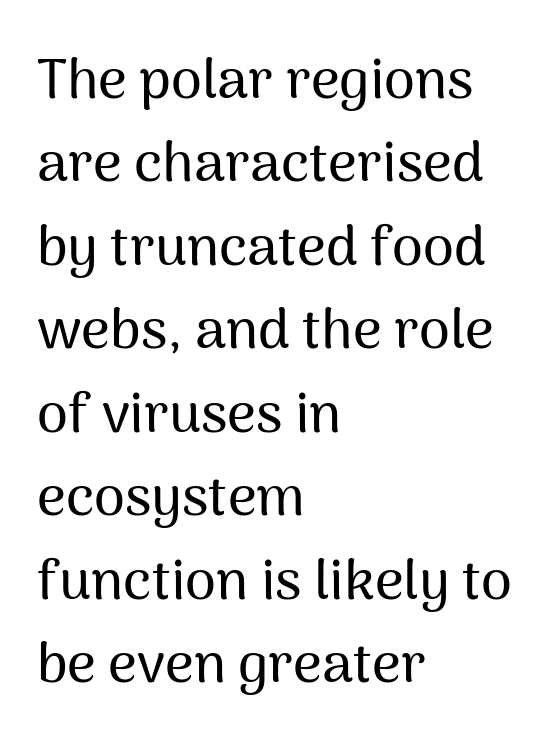
Proportional: the letters do not fall into vertical columns. Letterform terminals end flat and unadorned throughout the passage. Horizontal alignment here is leftward, the default for most running prose. In terms of leading, this rendering sits right in the middle. Designer's note — italics off, roman on. Words appear dense and cohesive because spacing is normal.
